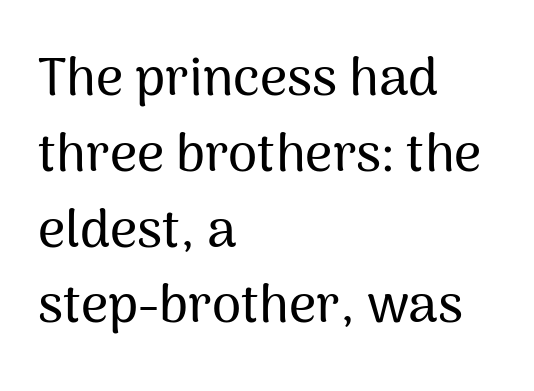
{"serif": "no", "italic": "no", "width": "normal", "stroke_contrast": "medium", "x_height": "medium", "monospaced": "no", "underline": "no", "align": "left", "line_spacing": "normal", "line_spacing_ratio": 1.43, "letter_spacing": "normal", "letter_spacing_em": 0.0, "glyph_px": 53}
